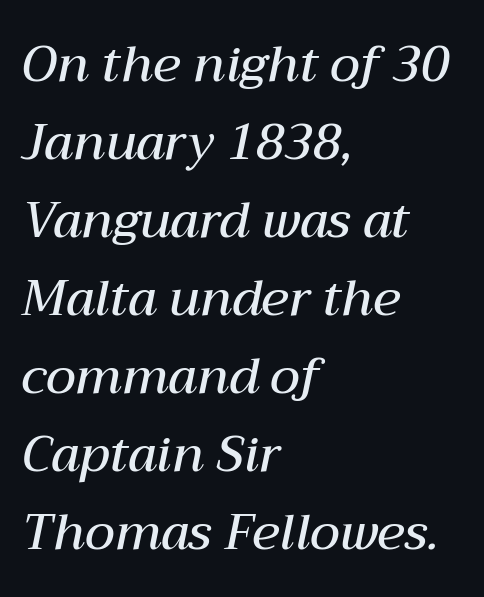
{"italic": "yes", "lean": "right", "slant_degrees": 12, "bold": "semi", "weight": "semibold", "width": "normal", "stroke_contrast": "medium", "x_height": "medium", "monospaced": "no", "underline": "no", "align": "left", "line_spacing": "normal", "line_spacing_ratio": 1.56, "letter_spacing": "normal", "letter_spacing_em": 0.0, "glyph_px": 50}
